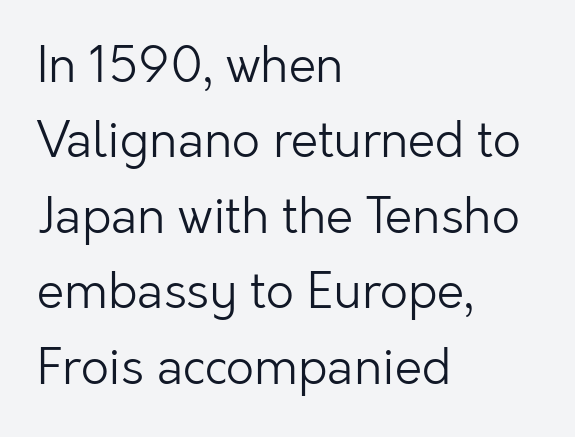
Q: Is the text bold? A: No.
Q: Is the text italic (slanted)? A: No, it is upright.
Q: Is the typeface a serif or a sans-serif typeface? A: Sans-serif.
Q: Is the text underlined? A: No.
Q: How is the paragraph aligned? A: Left-aligned.
Q: Is the spacing between letters normal or unusually wide? A: Normal.
Q: Is the spacing between lines tight, normal or loose? A: Normal.
Q: Width (condensed, normal, or wide)? A: Normal.
Q: Stroke contrast? A: Low.
Q: x-height? A: Medium.
Q: Monospaced? A: No.
